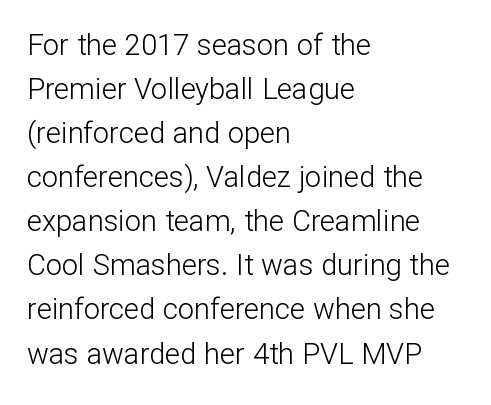
{"serif": "no", "italic": "no", "bold": "no", "weight": "light", "width": "normal", "stroke_contrast": "low", "x_height": "medium", "monospaced": "no", "underline": "no", "align": "left", "line_spacing": "normal", "line_spacing_ratio": 1.52, "letter_spacing": "normal", "letter_spacing_em": 0.0, "glyph_px": 29}
